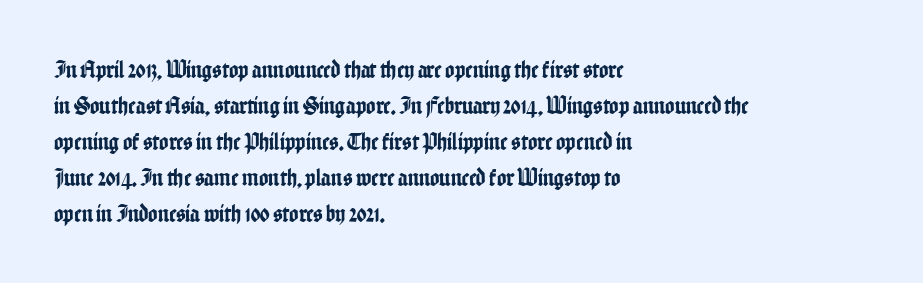
Q: Is the text italic (slanted)? A: No, it is upright.
Q: Is the text underlined? A: No.
Q: How is the paragraph aligned? A: Left-aligned.
Q: Is the spacing between letters normal or unusually wide? A: Normal.
Q: Is the spacing between lines tight, normal or loose? A: Normal.
